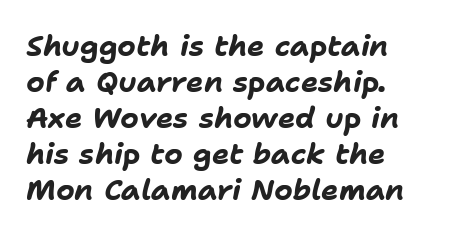
Q: Is the text bold? A: Yes.
Q: Is the text italic (slanted)? A: Yes, it leans right by about 11 degrees.
Q: Is the text underlined? A: No.
Q: Is the spacing between letters normal or unusually wide? A: Normal.
Q: Width (condensed, normal, or wide)? A: Normal.
Q: Stroke contrast? A: Low.
Q: x-height? A: Medium.
Q: Monospaced? A: No.
